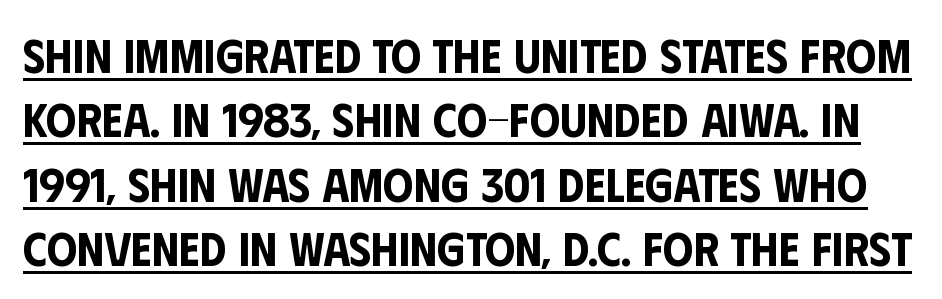
The image shows 48 px condensed sans-serif type, upright; set normal line spacing (1.34x), normal letter spacing, underlined; low stroke contrast and a large x-height.
